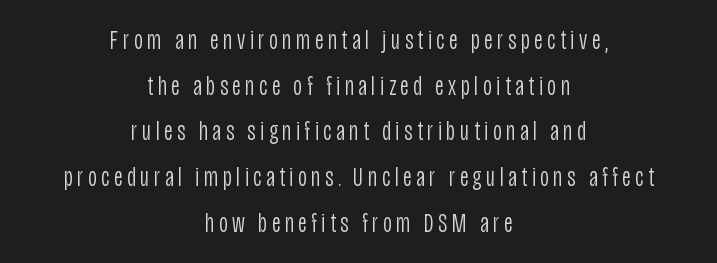
Q: Is the text bold? A: No.
Q: Is the text italic (slanted)? A: No, it is upright.
Q: Is the text underlined? A: No.
Q: How is the paragraph aligned? A: Centered.
Q: Is the spacing between lines tight, normal or loose? A: Normal.
